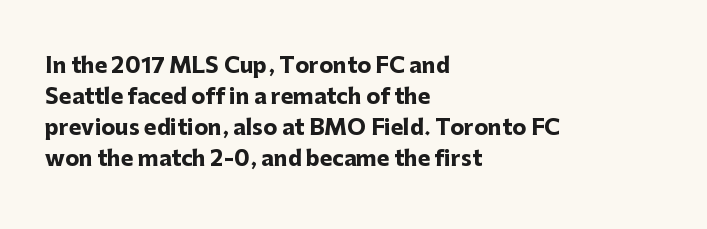
Q: Is the text bold? A: Yes.
Q: Is the text italic (slanted)? A: No, it is upright.
Q: Is the text underlined? A: No.
Q: How is the paragraph aligned? A: Left-aligned.
Q: Is the spacing between letters normal or unusually wide? A: Normal.
Q: Is the spacing between lines tight, normal or loose? A: Normal.
